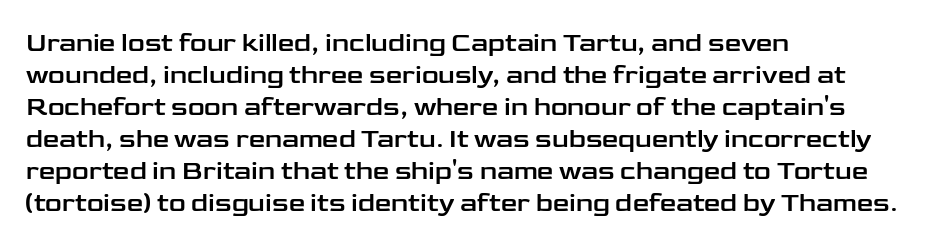
Standard letterfit; no display-style spreading of the glyphs. The string is rendered with underlining switched off. Compared with a centered layout, this one pins lines to the left instead. Vertical strokes here are truly vertical.
